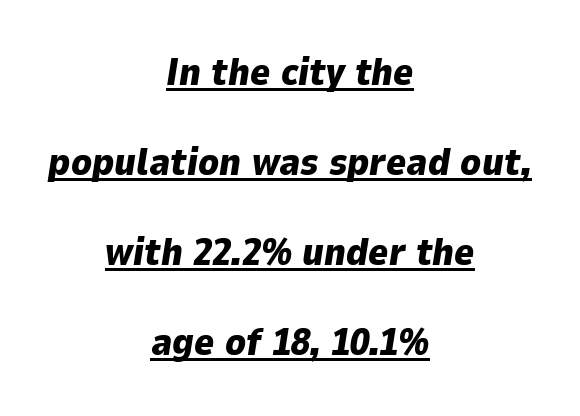
The image shows 38 px heavy type, italic (leaning right); set centered, loose line spacing (2.37x), normal letter spacing, underlined; low stroke contrast and a medium x-height.
